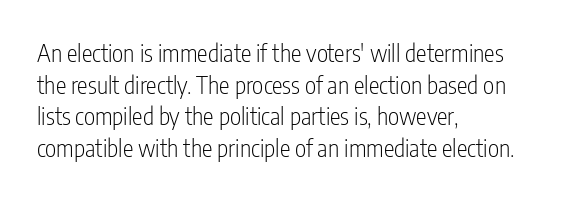
The image shows 24 px text type, upright; set left-aligned, normal line spacing (1.32x), normal letter spacing, not underlined.
